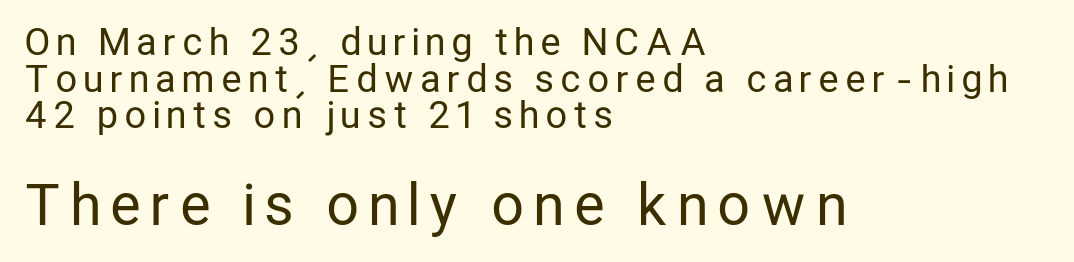
{"serif": "no", "italic": "no", "bold": "no", "weight": "regular", "width": "condensed", "stroke_contrast": "low", "x_height": "medium", "monospaced": "no", "underline": "no", "align": "left", "line_spacing": "tight", "line_spacing_ratio": 0.99, "letter_spacing": "wide", "letter_spacing_em": 0.21, "larger_block": "second", "size_ratio": 1.51, "glyph_px": 56}
